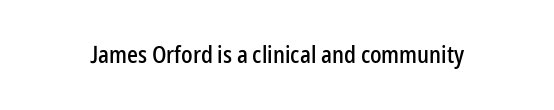
Q: Is the text italic (slanted)? A: No, it is upright.
Q: Is the text underlined? A: No.
Q: Is the spacing between letters normal or unusually wide? A: Normal.
